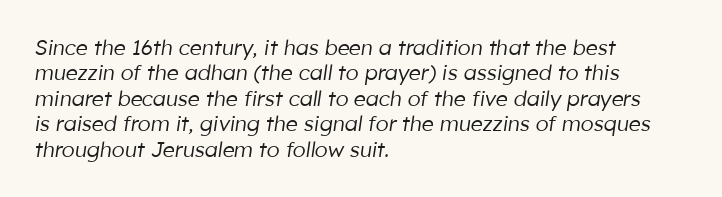
The image shows 21 px text type, italic (leaning right); set left-aligned, line spacing 1.21x, normal letter spacing, not underlined.
